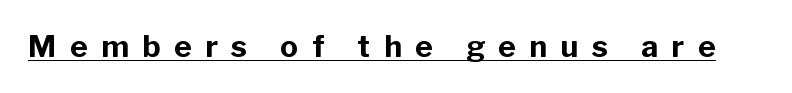
{"serif": "no", "italic": "no", "bold": "yes", "weight": "bold", "width": "normal", "stroke_contrast": "low", "x_height": "medium", "monospaced": "no", "underline": "yes", "letter_spacing": "wide", "letter_spacing_em": 0.45, "glyph_px": 30}
